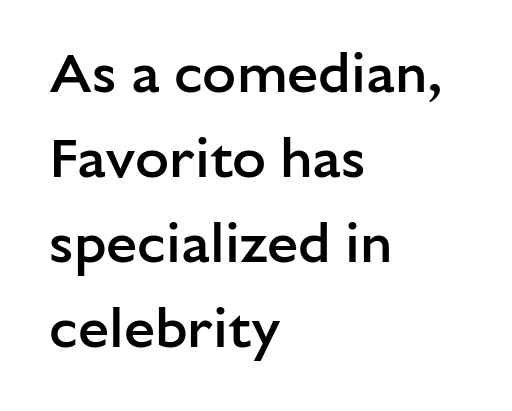
{"serif": "no", "italic": "no", "bold": "semi", "weight": "semibold", "width": "normal", "stroke_contrast": "low", "x_height": "medium", "monospaced": "no", "underline": "no", "align": "left", "line_spacing": "normal", "line_spacing_ratio": 1.52, "letter_spacing": "normal", "letter_spacing_em": 0.0, "glyph_px": 56}
